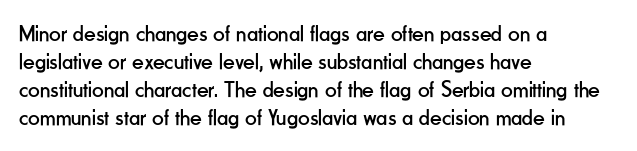
Q: Is the text bold? A: No.
Q: Is the text italic (slanted)? A: No, it is upright.
Q: Is the text underlined? A: No.
Q: How is the paragraph aligned? A: Left-aligned.
Q: Is the spacing between letters normal or unusually wide? A: Normal.
